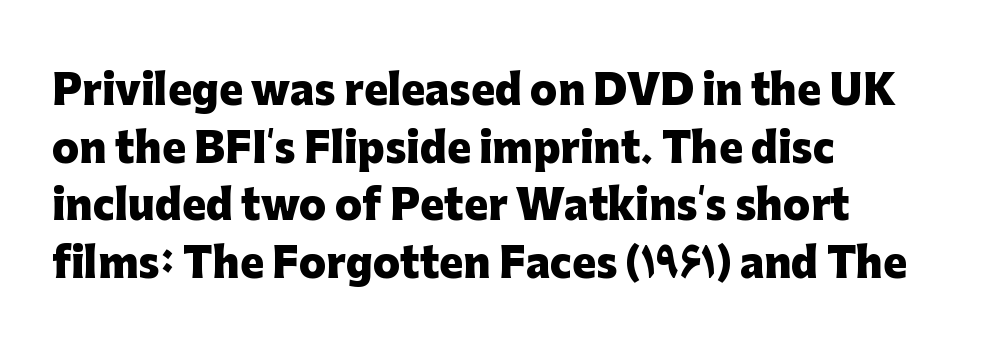
The image shows 40 px heavy sans-serif type, upright; set left-aligned, normal line spacing (1.44x), normal letter spacing, not underlined; low stroke contrast and a medium x-height.
